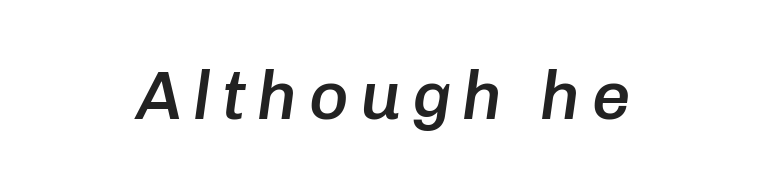
No word sits above an underline. This is oblique type, the kind used for emphasis or titles. Is this a fixed-width face? No — the glyphs have proportional, varying widths. Its strokes are somewhat broadened, the hallmark of semibold type.
